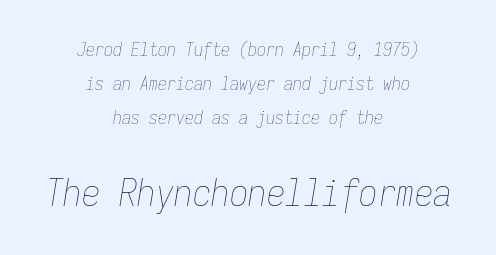
The image shows 37 px thin, condensed type, italic (leaning right), monospaced; set centered, line spacing 1.89x, normal letter spacing, not underlined; the second (bottom) block is 2.06x larger; low stroke contrast and a medium x-height.
